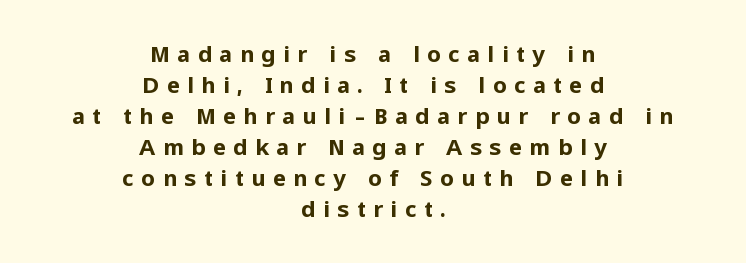
Does the leading feel generous? No, just average. No word sits above an underline. Neither beginnings nor endings align; midpoints do. Here the glyphs are tracked loosely, breaking word shapes into spaced letters. Strokes here are thick enough to call this a true bold.
